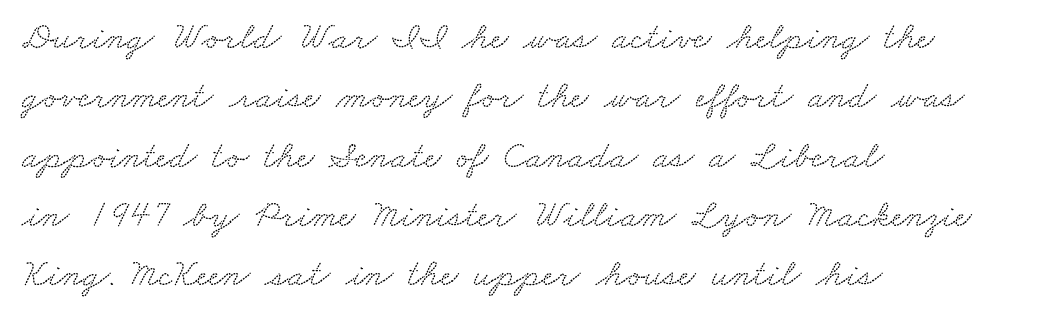
The image shows 38 px wide serif type; set left-aligned, normal line spacing (1.56x), normal letter spacing, not underlined; low stroke contrast and a small x-height.
